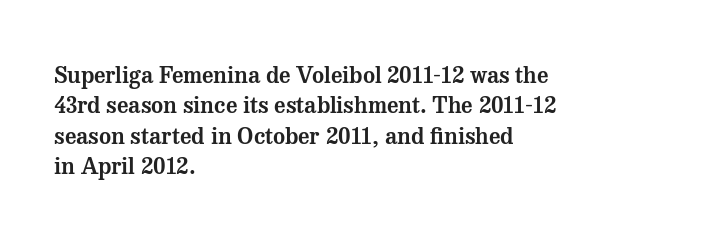
Q: Is the text italic (slanted)? A: No, it is upright.
Q: Is the text underlined? A: No.
Q: How is the paragraph aligned? A: Left-aligned.
Q: Is the spacing between letters normal or unusually wide? A: Normal.
Q: Is the spacing between lines tight, normal or loose? A: Normal.
